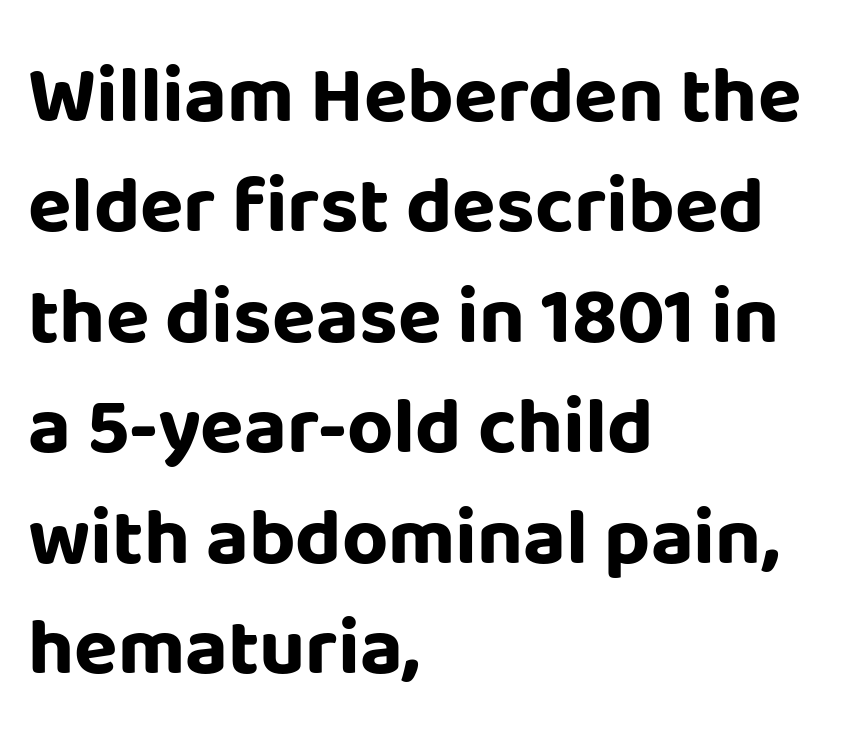
The image shows 80 px bold sans-serif type, upright; set left-aligned, normal line spacing (1.38x), normal letter spacing, not underlined; low stroke contrast and a large x-height.
